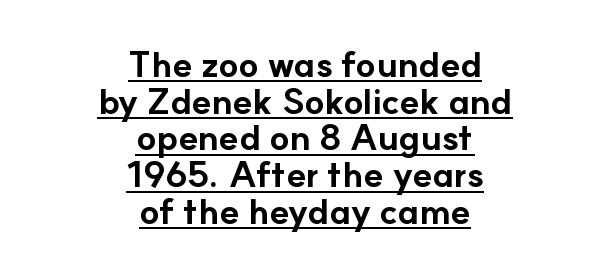
{"serif": "no", "italic": "no", "bold": "yes", "weight": "bold", "width": "normal", "stroke_contrast": "low", "x_height": "small", "monospaced": "no", "underline": "yes", "align": "center", "line_spacing": "tight", "line_spacing_ratio": 1.02, "letter_spacing": "normal", "letter_spacing_em": 0.0, "glyph_px": 36}
